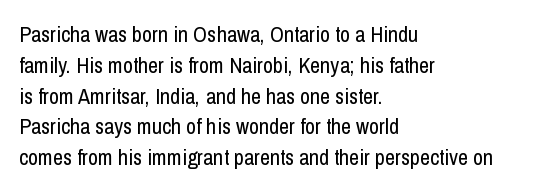
{"italic": "no", "bold": "no", "underline": "no", "align": "left", "line_spacing": "normal", "line_spacing_ratio": 1.4, "letter_spacing": "normal", "letter_spacing_em": 0.0, "glyph_px": 22}
